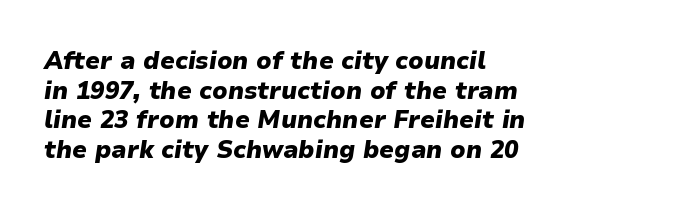
Q: Is the text bold? A: Yes.
Q: Is the text italic (slanted)? A: Yes, it leans right by about 9 degrees.
Q: Is the text underlined? A: No.
Q: How is the paragraph aligned? A: Left-aligned.
Q: Is the spacing between letters normal or unusually wide? A: Normal.
